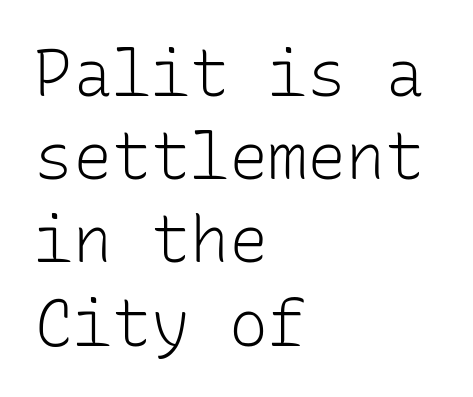
A normal amount of white space separates one row of letters from the next. The lines in this sample share a left origin and differ only in where they stop. Spacing between characters is what you'd get straight out of the box. Caption: face not bold, strokes unweighted. In terms of letterform style, serifs are entirely absent.
